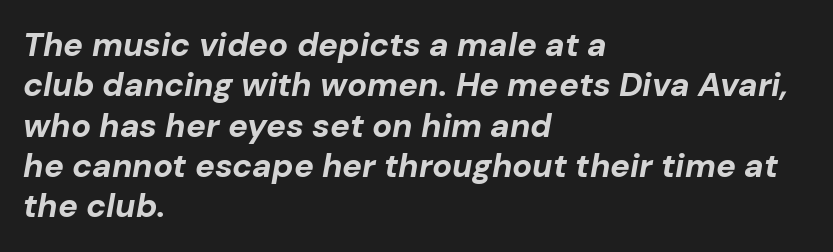
{"italic": "yes", "lean": "right", "slant_degrees": 10, "bold": "yes", "weight": "bold", "width": "normal", "stroke_contrast": "low", "x_height": "medium", "monospaced": "no", "underline": "no", "align": "left", "line_spacing_ratio": 1.22, "letter_spacing": "normal", "letter_spacing_em": 0.0, "glyph_px": 33}
